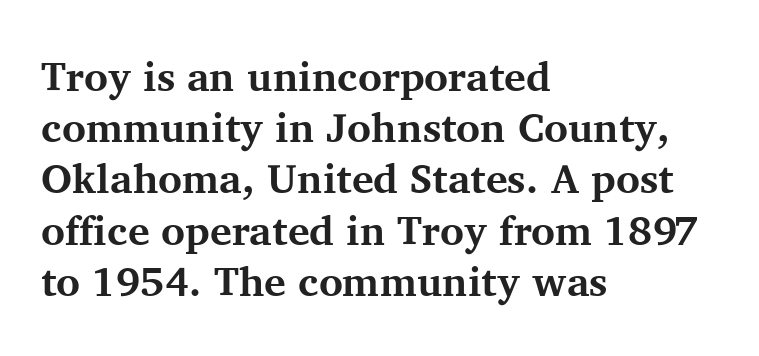
Q: Is the text bold? A: Yes.
Q: Is the text italic (slanted)? A: No, it is upright.
Q: Is the typeface a serif or a sans-serif typeface? A: Serif.
Q: Is the text underlined? A: No.
Q: How is the paragraph aligned? A: Left-aligned.
Q: Is the spacing between letters normal or unusually wide? A: Normal.
Q: Is the spacing between lines tight, normal or loose? A: Normal.
Q: Width (condensed, normal, or wide)? A: Normal.
Q: Stroke contrast? A: Medium.
Q: x-height? A: Medium.
Q: Monospaced? A: No.
